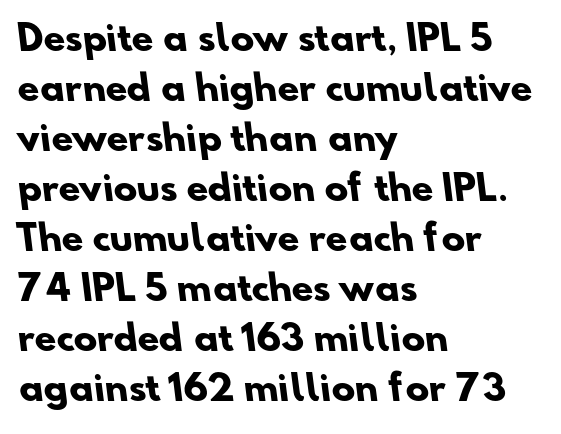
Words appear dense and cohesive because spacing is normal. Grotesque or geometric, the face here clearly has no serifs. Line beginnings align vertically; line endings do not. Think of a printed novel: that variable character pitch is what you see here.
